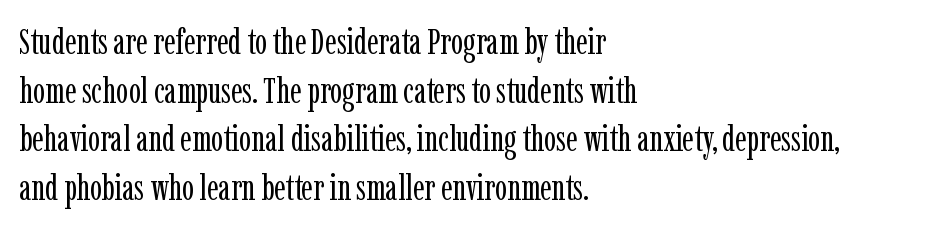
Inter-character spacing is left at the font's built-in metrics. Little horizontal feet cap the strokes, marking this as serif type. The letters look calm and open, with moderate or lighter stems. Layout note: lines flush left. Posture: straight, roman, zero tilt.
